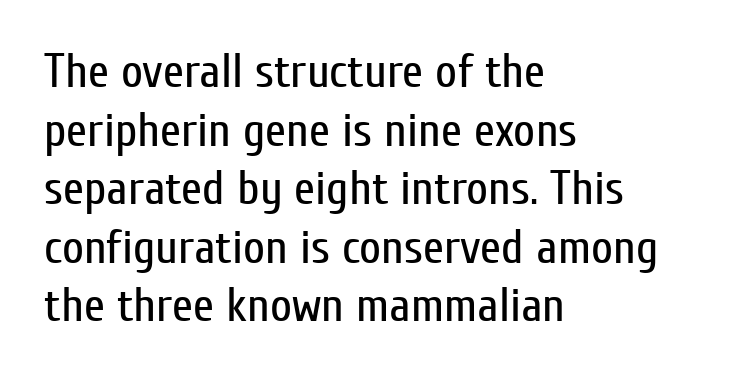
{"serif": "no", "italic": "no", "bold": "no", "weight": "regular", "width": "condensed", "stroke_contrast": "low", "x_height": "medium", "monospaced": "no", "underline": "no", "align": "left", "line_spacing_ratio": 1.22, "letter_spacing": "normal", "letter_spacing_em": 0.0, "glyph_px": 48}
